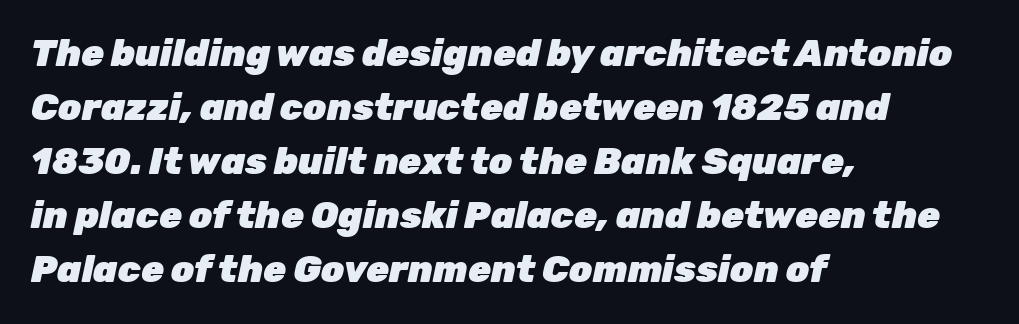
Q: Is the text bold? A: Yes.
Q: Is the text italic (slanted)? A: Yes, it leans right by about 12 degrees.
Q: Is the text underlined? A: No.
Q: How is the paragraph aligned? A: Left-aligned.
Q: Is the spacing between letters normal or unusually wide? A: Normal.
Q: Is the spacing between lines tight, normal or loose? A: Normal.
Q: Width (condensed, normal, or wide)? A: Normal.
Q: Stroke contrast? A: Low.
Q: x-height? A: Medium.
Q: Monospaced? A: No.
